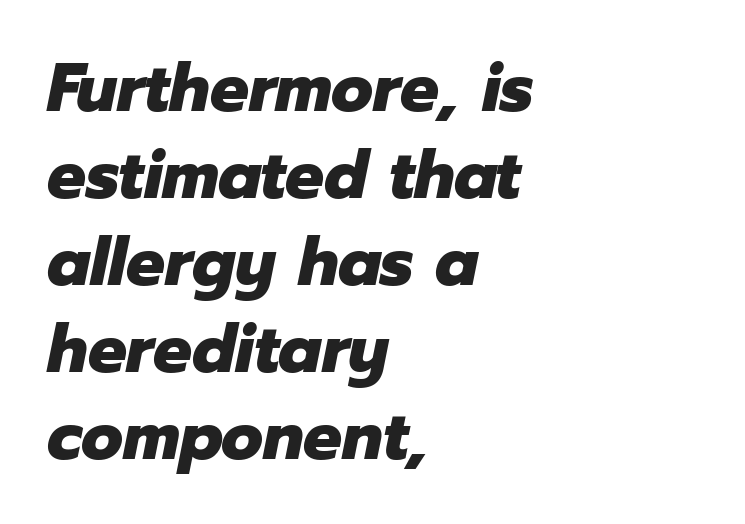
Q: Is the text bold? A: Yes.
Q: Is the text italic (slanted)? A: Yes, it leans right by about 12 degrees.
Q: Is the text underlined? A: No.
Q: How is the paragraph aligned? A: Left-aligned.
Q: Is the spacing between letters normal or unusually wide? A: Normal.
Q: Is the spacing between lines tight, normal or loose? A: Normal.
Q: Width (condensed, normal, or wide)? A: Normal.
Q: Stroke contrast? A: Low.
Q: x-height? A: Medium.
Q: Monospaced? A: No.
